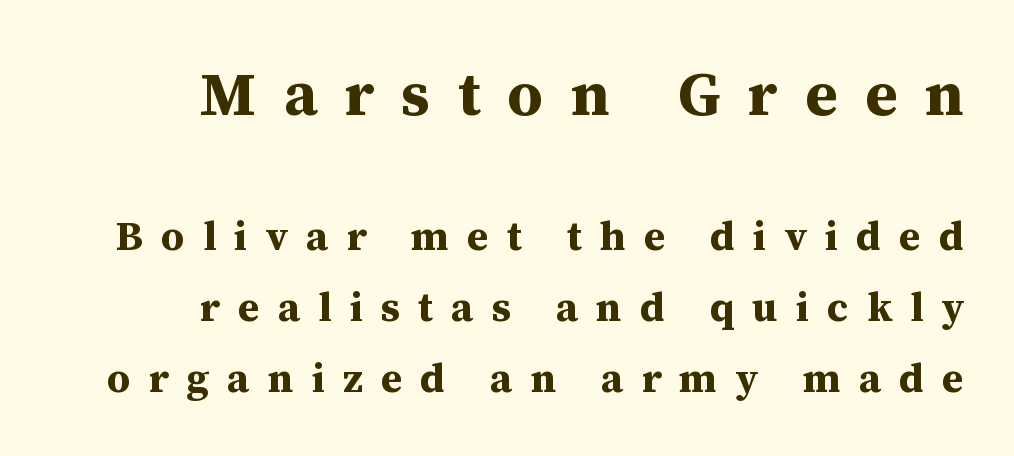
The image shows 62 px bold serif type, upright; set right-aligned, line spacing 1.73x, unusually wide letter spacing (+0.44 em), not underlined; the first (top) block is 1.51x larger; medium stroke contrast and a medium x-height.
